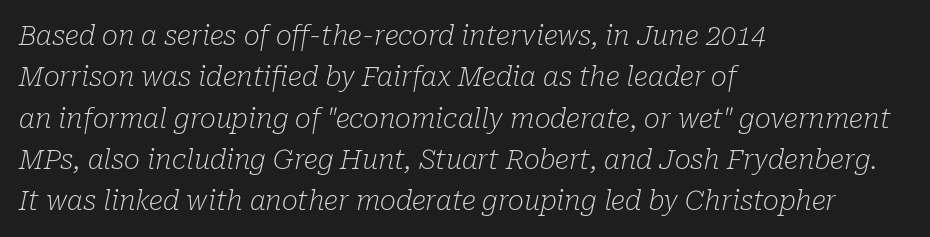
{"italic": "yes", "lean": "right", "slant_degrees": 10, "bold": "no", "underline": "no", "align": "left", "line_spacing": "normal", "line_spacing_ratio": 1.53, "letter_spacing": "normal", "letter_spacing_em": 0.0, "glyph_px": 27}
